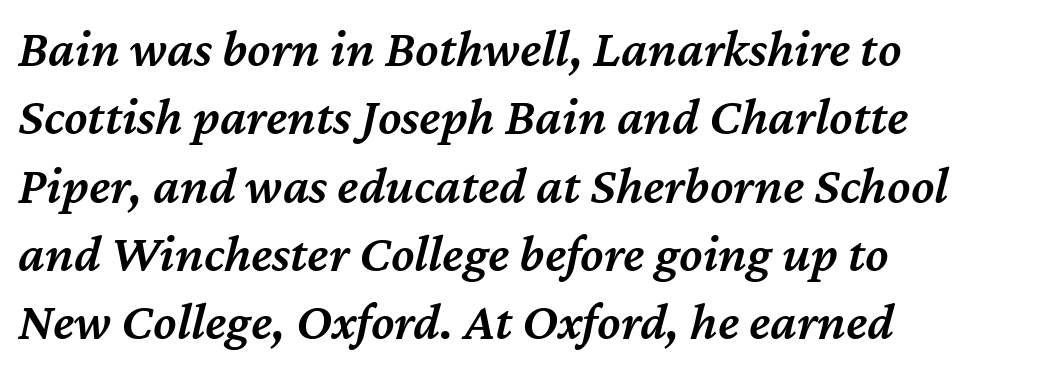
Any mark beneath the type? The region is blank. Horizontally, the lines are justified to the leading edge only. An italicized treatment has been applied to the whole sample. There is no visible air inserted between adjacent glyphs. Do the characters align in a grid? No, the font is proportional.
